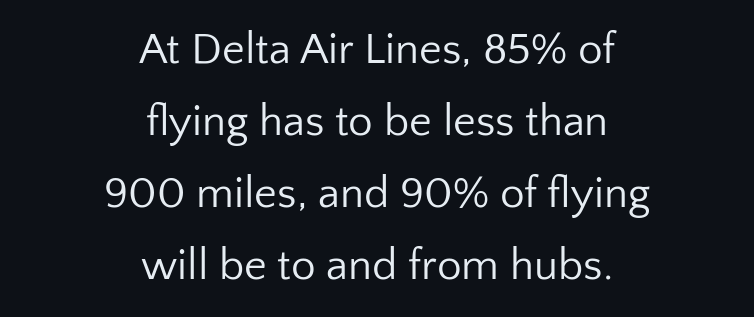
The image shows 44 px regular-weight sans-serif type, upright; set centered, normal line spacing (1.64x), normal letter spacing, not underlined; low stroke contrast and a medium x-height.
